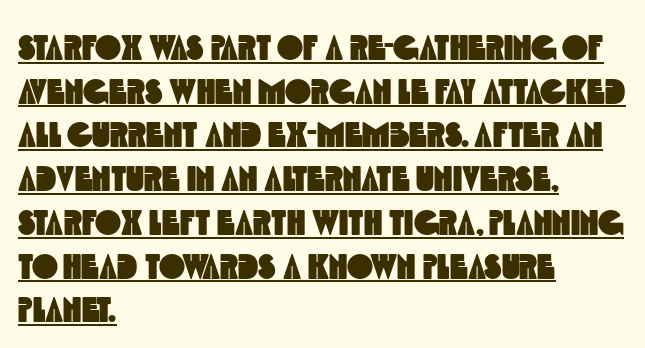
Q: Is the typeface a serif or a sans-serif typeface? A: Sans-serif.
Q: Is the text underlined? A: Yes.
Q: How is the paragraph aligned? A: Left-aligned.
Q: Is the spacing between letters normal or unusually wide? A: Normal.
Q: Is the spacing between lines tight, normal or loose? A: Normal.
Q: Width (condensed, normal, or wide)? A: Condensed.
Q: x-height? A: Large.
Q: Monospaced? A: No.
